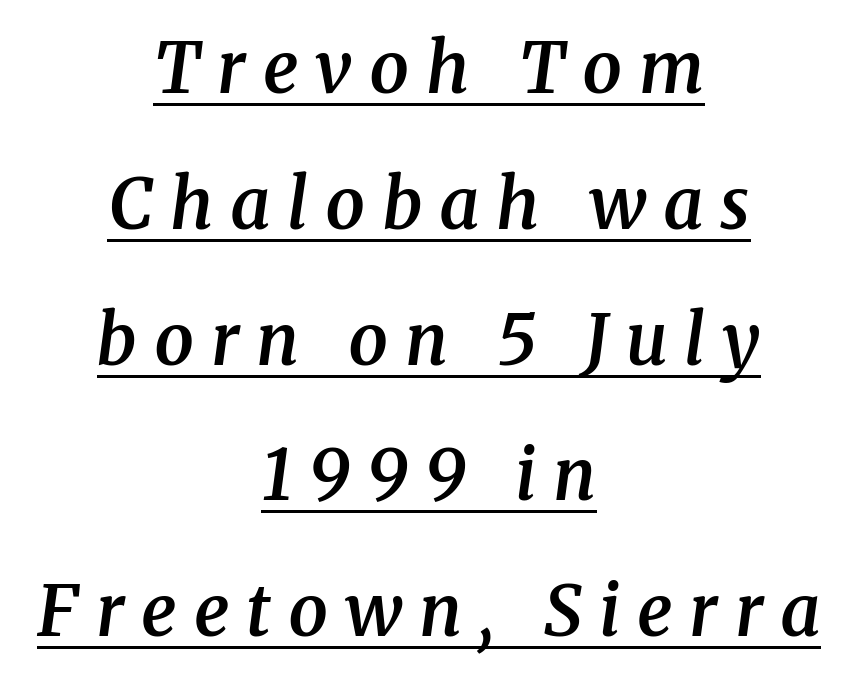
Q: Is the text bold? A: Semi-bold.
Q: Is the text italic (slanted)? A: Yes, it leans right by about 8 degrees.
Q: Is the typeface a serif or a sans-serif typeface? A: Serif.
Q: Is the text underlined? A: Yes.
Q: How is the paragraph aligned? A: Centered.
Q: Is the spacing between letters normal or unusually wide? A: Unusually wide.
Q: Is the spacing between lines tight, normal or loose? A: Loose.
Q: Width (condensed, normal, or wide)? A: Normal.
Q: Stroke contrast? A: Medium.
Q: x-height? A: Medium.
Q: Monospaced? A: No.
